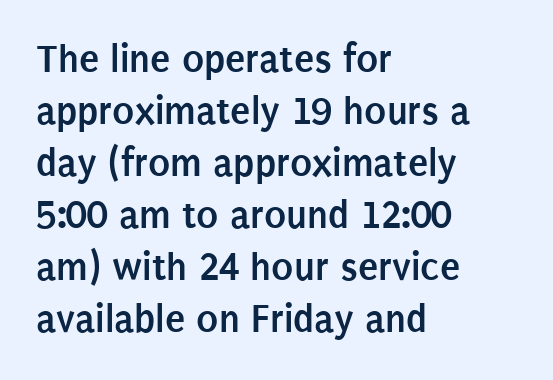
The image shows 41 px semibold, condensed sans-serif type, upright; set left-aligned, normal line spacing (1.27x), normal letter spacing, not underlined; low stroke contrast and a large x-height.
